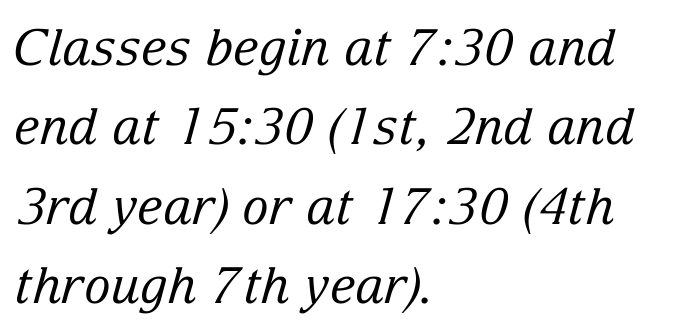
The image shows 50 px regular-weight serif type, italic (leaning right); set left-aligned, normal line spacing (1.59x), normal letter spacing, not underlined; low stroke contrast and a medium x-height.
